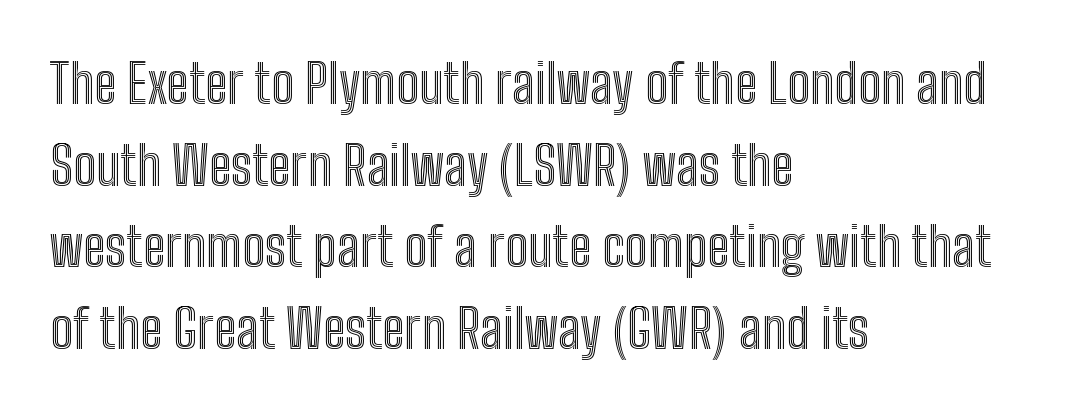
Q: Is the text italic (slanted)? A: No, it is upright.
Q: Is the text underlined? A: No.
Q: How is the paragraph aligned? A: Left-aligned.
Q: Is the spacing between letters normal or unusually wide? A: Normal.
Q: Is the spacing between lines tight, normal or loose? A: Normal.
Q: Width (condensed, normal, or wide)? A: Condensed.
Q: x-height? A: Medium.
Q: Monospaced? A: No.
